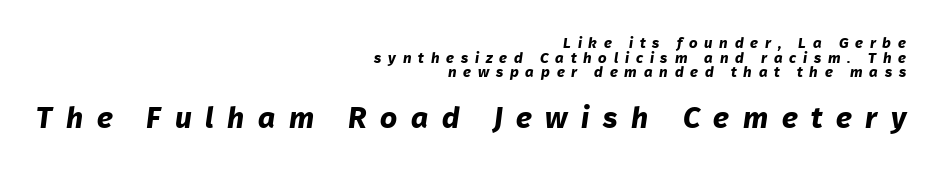
The second block has been scaled up relative to the first. The rendering anchors every line to the right-hand side. The block of text is dense from top to bottom, with scant space between rows. Decoration check: the copy has no underline. Here the glyphs are tracked loosely, breaking word shapes into spaced letters. Unlike a traditional serif, this face leaves its strokes unadorned.
